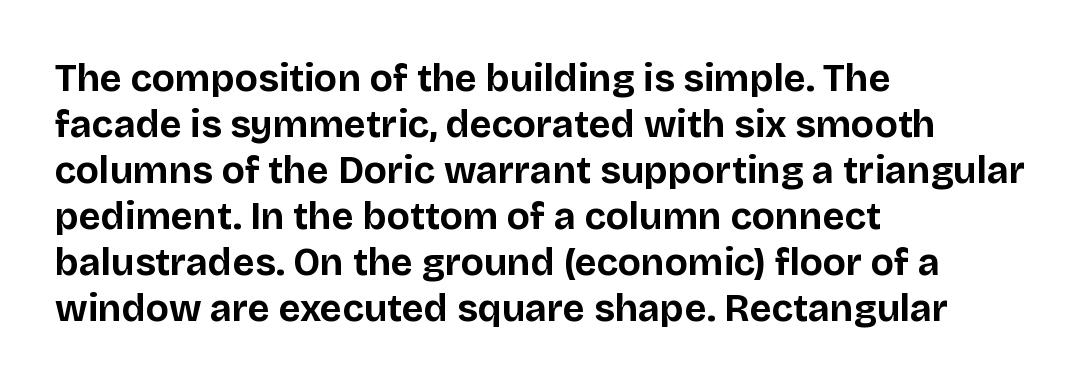
The image shows 38 px bold sans-serif type, upright; set left-aligned, line spacing 1.21x, normal letter spacing, not underlined; low stroke contrast and a large x-height.
